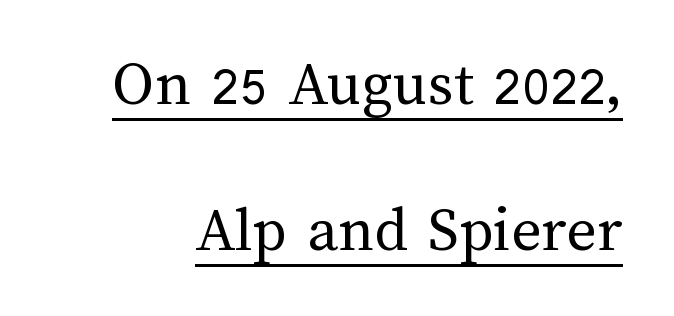
{"italic": "no", "bold": "no", "weight": "regular", "width": "normal", "stroke_contrast": "medium", "x_height": "medium", "monospaced": "no", "underline": "yes", "line_spacing": "loose", "line_spacing_ratio": 2.25, "letter_spacing": "normal", "letter_spacing_em": 0.0, "glyph_px": 65}
